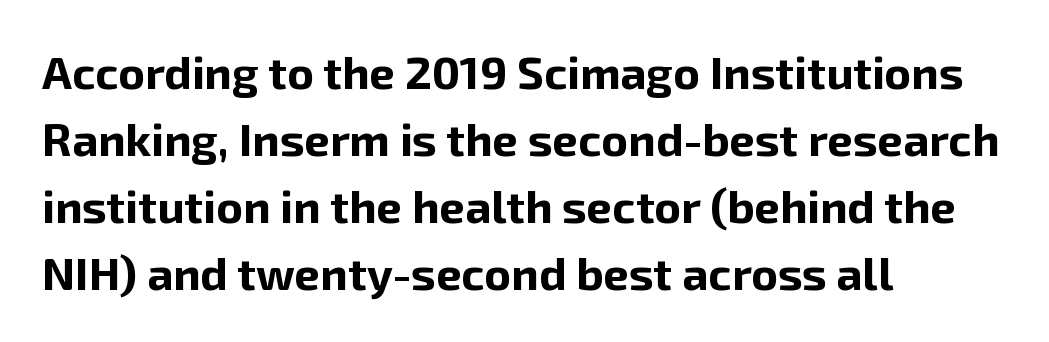
{"serif": "no", "italic": "no", "bold": "yes", "weight": "bold", "width": "normal", "stroke_contrast": "low", "x_height": "medium", "monospaced": "no", "underline": "no", "align": "left", "line_spacing": "normal", "line_spacing_ratio": 1.46, "letter_spacing": "normal", "letter_spacing_em": 0.0, "glyph_px": 46}
